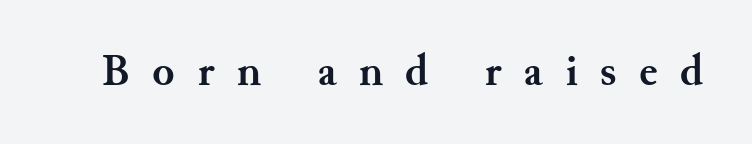
Q: Is the text bold? A: Yes.
Q: Is the text italic (slanted)? A: No, it is upright.
Q: Is the typeface a serif or a sans-serif typeface? A: Serif.
Q: Is the text underlined? A: No.
Q: Is the spacing between letters normal or unusually wide? A: Unusually wide.
Q: Width (condensed, normal, or wide)? A: Normal.
Q: Stroke contrast? A: Medium.
Q: x-height? A: Small.
Q: Monospaced? A: No.
